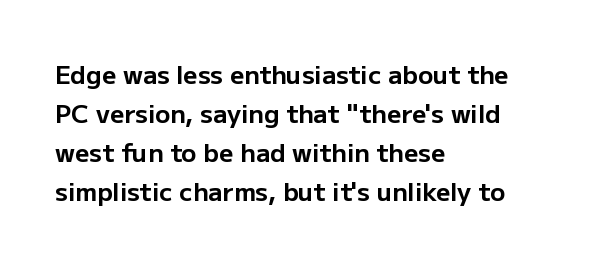
Vertical strokes here are truly vertical. In terms of letterspacing, this is plain default setting. This block has exactly the height ordinary leading produces. Pretty heavy lettering here — definitely bold.
